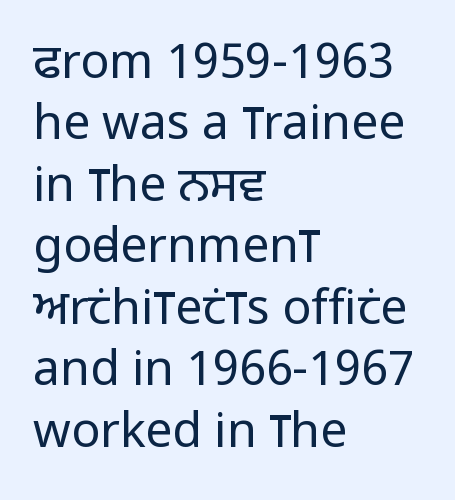
The image shows 48 px regular-weight, condensed sans-serif type, upright; set left-aligned, normal line spacing (1.28x), normal letter spacing, not underlined; low stroke contrast and a large x-height.
